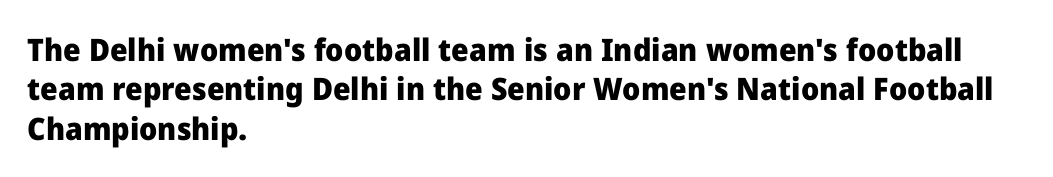
Characters remain perfectly vertical along every line. What stands out about the letter spacing? Nothing — it is the standard amount. Leftover space on each line is placed entirely after the last word. The string is rendered with underlining switched off. Typographically, this falls in the sans-serif category. The rows are spaced the way most documents space them.
